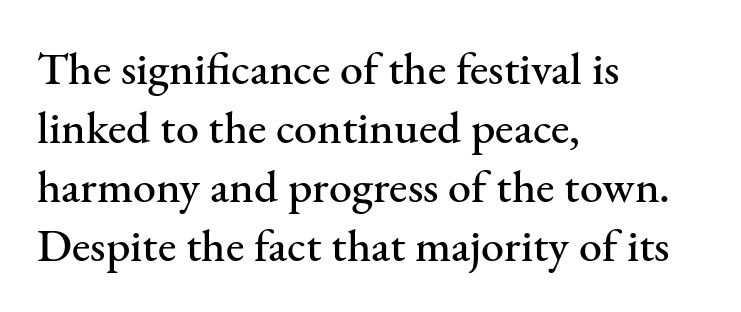
Q: Is the text italic (slanted)? A: No, it is upright.
Q: Is the typeface a serif or a sans-serif typeface? A: Serif.
Q: Is the text underlined? A: No.
Q: How is the paragraph aligned? A: Left-aligned.
Q: Is the spacing between letters normal or unusually wide? A: Normal.
Q: Is the spacing between lines tight, normal or loose? A: Normal.
Q: Width (condensed, normal, or wide)? A: Normal.
Q: Stroke contrast? A: Medium.
Q: x-height? A: Small.
Q: Monospaced? A: No.
